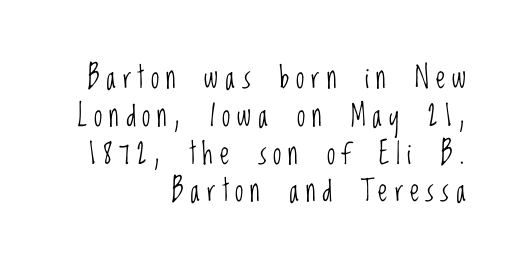
Descenders are the only things crossing below the line. Spacing between characters has been opened up far beyond the box default. This sample uses an upright cut, with every glyph sitting square on the baseline. Summary of vertical rhythm: regular, with standard interline spacing. No extra ink here — the face is not bold. Spacing verdict: proportional, widths tailored to each character.
